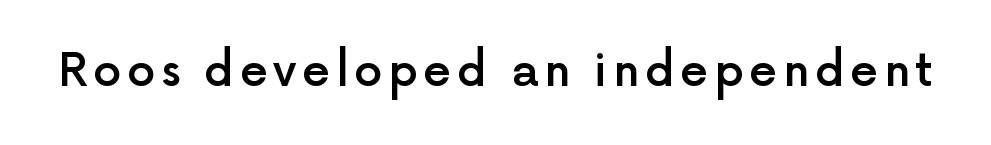
Observe the absence of serifs on each vertical stroke in this sample. No word sits above an underline. Weight: semibold (demi). You could not count columns in this text — the font is proportionally spaced. The letters stand upright; this is a roman face.
